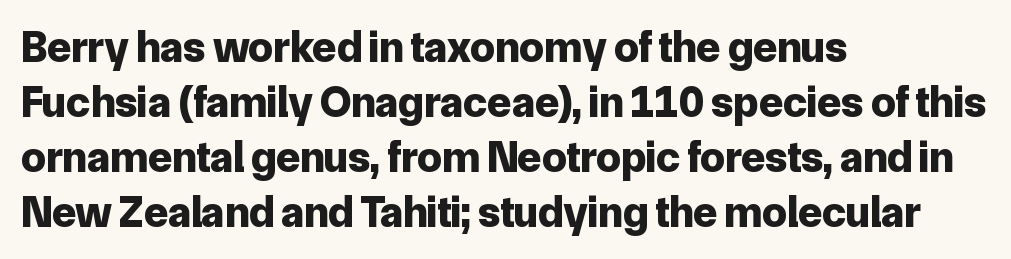
Each word holds together tightly as a unit, with standard inter-letter gaps. Unlike italic type, these characters show no tilt at all. You could not count columns in this text — the font is proportionally spaced. Casual observation: everything's shoved over to the left.
